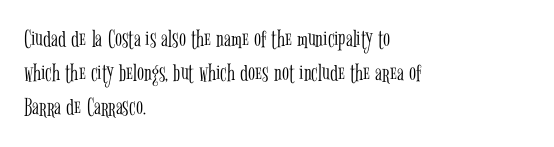
Q: Is the text bold? A: No.
Q: Is the text italic (slanted)? A: No, it is upright.
Q: Is the text underlined? A: No.
Q: How is the paragraph aligned? A: Left-aligned.
Q: Is the spacing between letters normal or unusually wide? A: Normal.
Q: Is the spacing between lines tight, normal or loose? A: Normal.
